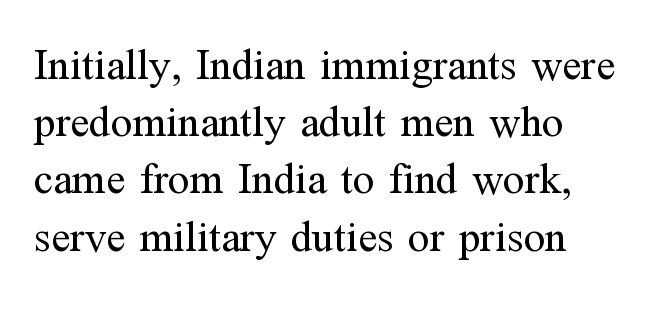
These lines keep a tight, regular rhythm from letter to letter. The face looks like a standard text weight, possibly lighter. Regarding leading, the lines here are spaced in the standard way. Think of a printed novel: that variable character pitch is what you see here. Italic: no, the glyphs are upright roman.
